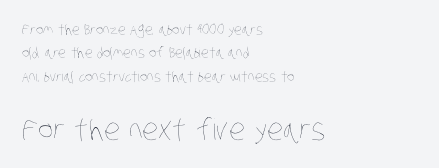
Nobody drew a line under any word here. Words appear dense and cohesive because spacing is normal. On a weight scale, this lands at 450 or below. Two sizes are in play, and the larger belongs to the second block.
